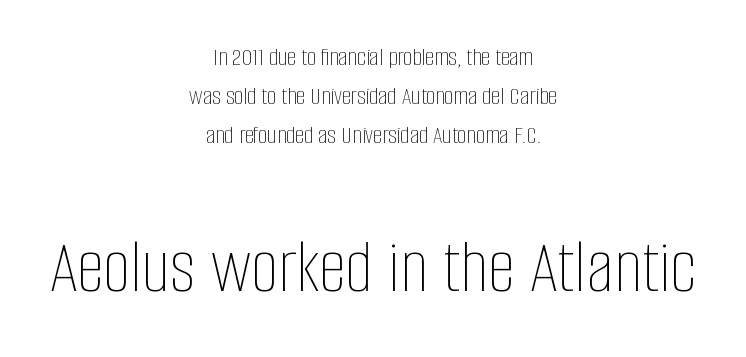
{"italic": "no", "bold": "no", "weight": "thin", "width": "condensed", "stroke_contrast": "low", "x_height": "large", "monospaced": "no", "underline": "no", "align": "center", "line_spacing": "normal", "line_spacing_ratio": 1.5, "letter_spacing": "normal", "letter_spacing_em": 0.0, "larger_block": "second", "size_ratio": 3.0, "glyph_px": 78}
